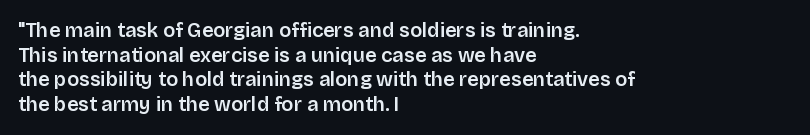
The image shows 20 px text type, upright; set left-aligned, line spacing 1.23x, normal letter spacing, not underlined.
